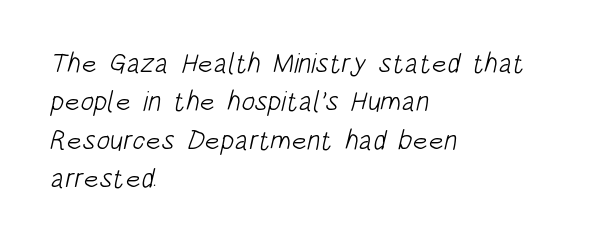
Q: Is the text bold? A: No.
Q: Is the typeface a serif or a sans-serif typeface? A: Sans-serif.
Q: Is the text underlined? A: No.
Q: How is the paragraph aligned? A: Left-aligned.
Q: Is the spacing between letters normal or unusually wide? A: Normal.
Q: Is the spacing between lines tight, normal or loose? A: Normal.
Q: Width (condensed, normal, or wide)? A: Condensed.
Q: Stroke contrast? A: Low.
Q: x-height? A: Large.
Q: Monospaced? A: No.
